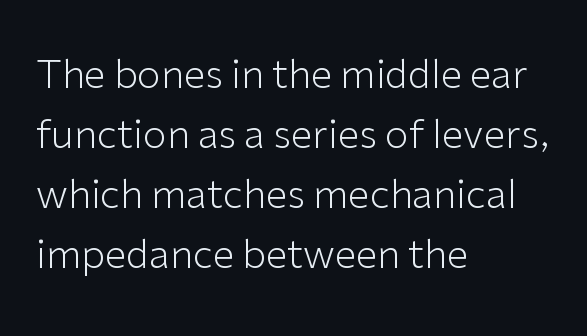
Q: Is the text bold? A: No.
Q: Is the text italic (slanted)? A: No, it is upright.
Q: Is the typeface a serif or a sans-serif typeface? A: Sans-serif.
Q: Is the text underlined? A: No.
Q: How is the paragraph aligned? A: Left-aligned.
Q: Is the spacing between letters normal or unusually wide? A: Normal.
Q: Is the spacing between lines tight, normal or loose? A: Normal.
Q: Width (condensed, normal, or wide)? A: Normal.
Q: Stroke contrast? A: Low.
Q: x-height? A: Medium.
Q: Monospaced? A: No.
